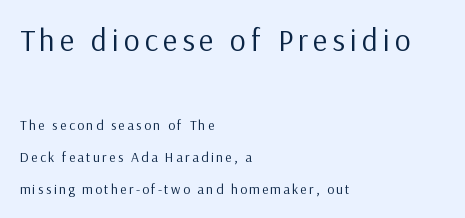
Q: Is the text bold? A: No.
Q: Is the text italic (slanted)? A: No, it is upright.
Q: Is the typeface a serif or a sans-serif typeface? A: Sans-serif.
Q: Is the text underlined? A: No.
Q: How is the paragraph aligned? A: Left-aligned.
Q: Is the spacing between lines tight, normal or loose? A: Loose.
Q: Which block of text is set in a larger size, the first (top) or the second (bottom)? A: The first (top) one.
Q: Width (condensed, normal, or wide)? A: Normal.
Q: Stroke contrast? A: Low.
Q: x-height? A: Medium.
Q: Monospaced? A: No.
